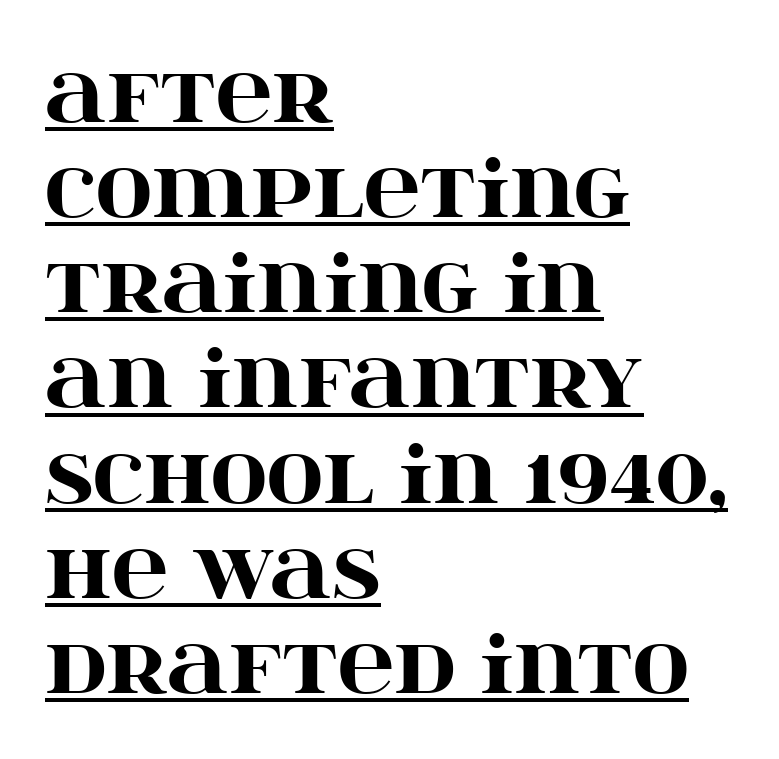
Q: Is the text bold? A: Yes.
Q: Is the text italic (slanted)? A: No, it is upright.
Q: Is the typeface a serif or a sans-serif typeface? A: Serif.
Q: Is the text underlined? A: Yes.
Q: How is the paragraph aligned? A: Left-aligned.
Q: Is the spacing between letters normal or unusually wide? A: Normal.
Q: Width (condensed, normal, or wide)? A: Wide.
Q: Stroke contrast? A: High.
Q: x-height? A: Large.
Q: Monospaced? A: No.
